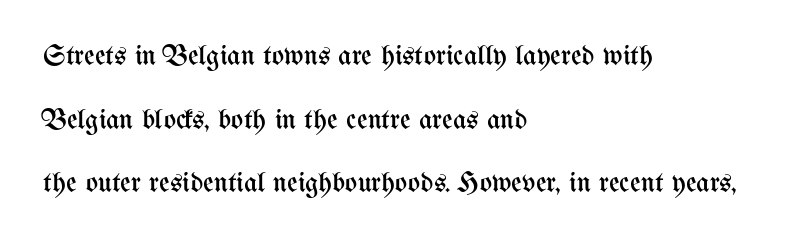
{"italic": "no", "bold": "no", "weight": "regular", "width": "condensed", "stroke_contrast": "medium", "x_height": "medium", "monospaced": "no", "underline": "no", "align": "left", "line_spacing": "loose", "line_spacing_ratio": 2.19, "letter_spacing": "normal", "letter_spacing_em": 0.0, "glyph_px": 29}
